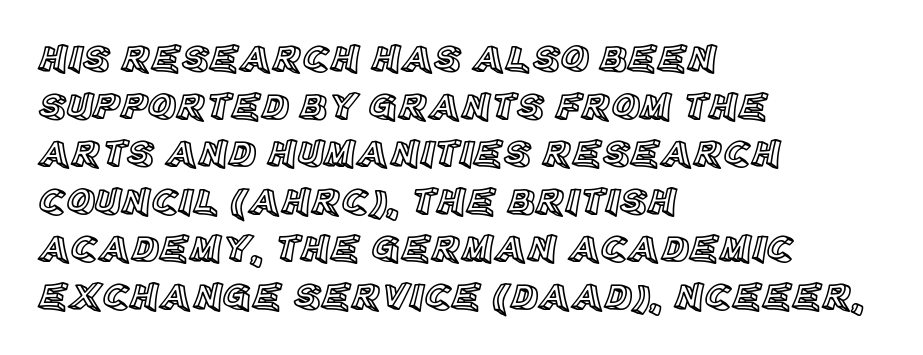
Q: Is the text italic (slanted)? A: Yes.
Q: Is the text underlined? A: No.
Q: How is the paragraph aligned? A: Left-aligned.
Q: Is the spacing between letters normal or unusually wide? A: Normal.
Q: Width (condensed, normal, or wide)? A: Normal.
Q: x-height? A: Large.
Q: Monospaced? A: No.
